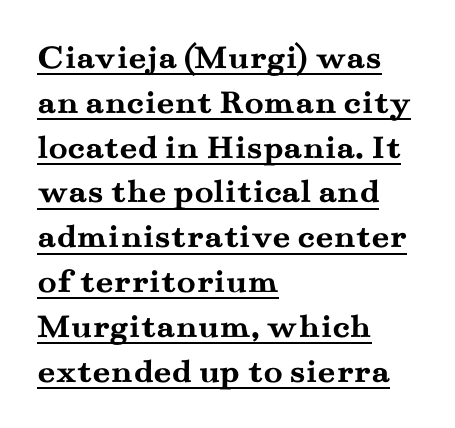
Q: Is the text bold? A: Yes.
Q: Is the text italic (slanted)? A: No, it is upright.
Q: Is the typeface a serif or a sans-serif typeface? A: Serif.
Q: Is the text underlined? A: Yes.
Q: How is the paragraph aligned? A: Left-aligned.
Q: Is the spacing between letters normal or unusually wide? A: Normal.
Q: Is the spacing between lines tight, normal or loose? A: Normal.
Q: Width (condensed, normal, or wide)? A: Wide.
Q: Stroke contrast? A: Medium.
Q: x-height? A: Small.
Q: Monospaced? A: No.
